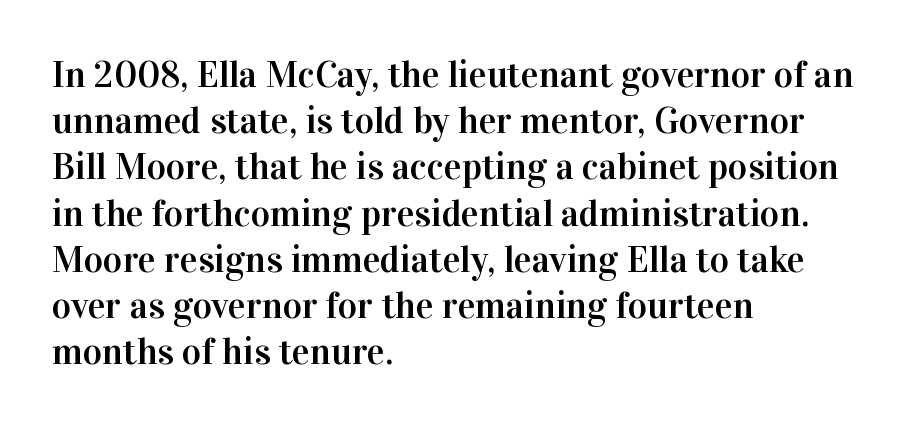
{"serif": "yes", "italic": "no", "width": "normal", "stroke_contrast": "high", "x_height": "medium", "monospaced": "no", "underline": "no", "align": "left", "line_spacing": "normal", "line_spacing_ratio": 1.25, "letter_spacing": "normal", "letter_spacing_em": 0.0, "glyph_px": 37}
